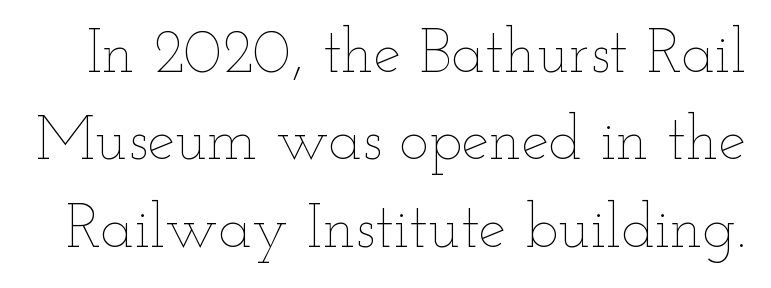
Q: Is the text bold? A: No.
Q: Is the text italic (slanted)? A: No, it is upright.
Q: Is the text underlined? A: No.
Q: Is the spacing between letters normal or unusually wide? A: Normal.
Q: Is the spacing between lines tight, normal or loose? A: Normal.
Q: Width (condensed, normal, or wide)? A: Wide.
Q: Stroke contrast? A: Low.
Q: x-height? A: Small.
Q: Monospaced? A: No.
